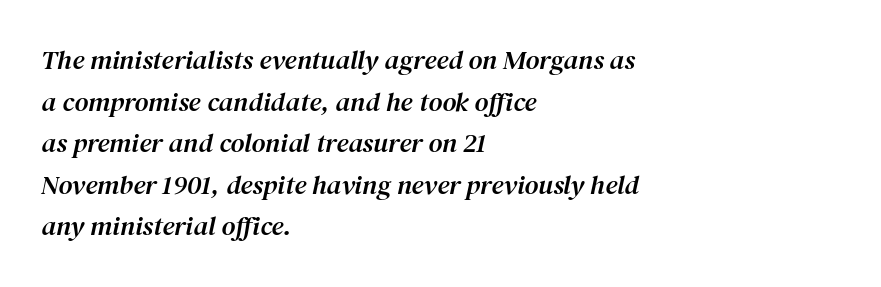
Descender tails drop into unmarked territory. The face used here is rendered with its standard letterfit. Reading down the block, your eye returns to a fixed left position each line. The rows are spaced the way most documents space them. Italic: yes, the glyphs are oblique.
